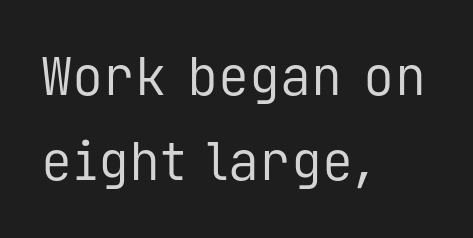
{"serif": "no", "italic": "no", "bold": "no", "weight": "regular", "width": "normal", "stroke_contrast": "low", "x_height": "medium", "monospaced": "yes", "underline": "no", "align": "left", "line_spacing": "normal", "line_spacing_ratio": 1.64, "letter_spacing": "normal", "letter_spacing_em": 0.0, "glyph_px": 52}
